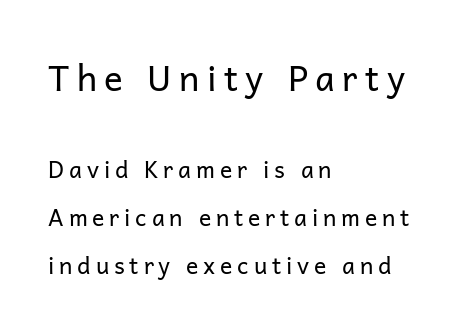
Each line starts at the same left margin while the right side varies. The space between consecutive lines is lavish. To sum up the face: it is a sans, with no serifs. This rendering widens character spacing well past its baseline value.
